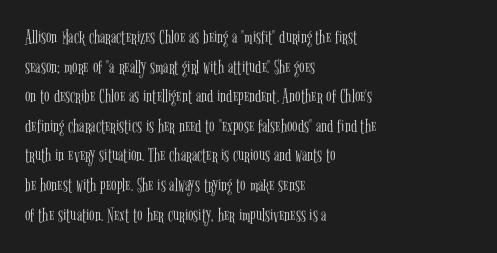
The image shows 20 px text type, upright; set left-aligned, normal line spacing (1.48x), normal letter spacing, not underlined.
